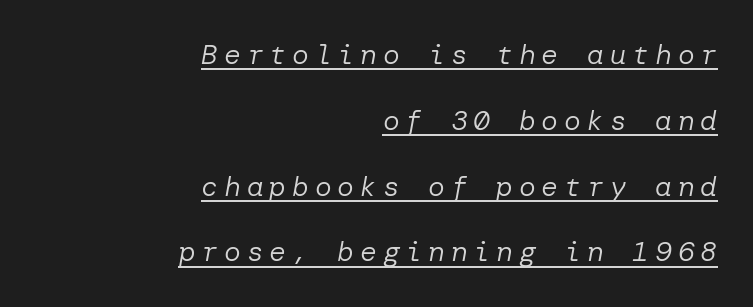
Q: Is the text bold? A: No.
Q: Is the text italic (slanted)? A: Yes, it leans right by about 10 degrees.
Q: Is the text underlined? A: Yes.
Q: How is the paragraph aligned? A: Right-aligned.
Q: Is the spacing between letters normal or unusually wide? A: Unusually wide.
Q: Is the spacing between lines tight, normal or loose? A: Loose.
Q: Width (condensed, normal, or wide)? A: Normal.
Q: Stroke contrast? A: Low.
Q: x-height? A: Medium.
